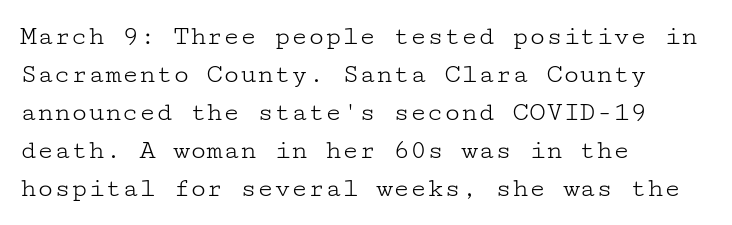
Q: Is the text bold? A: No.
Q: Is the text italic (slanted)? A: No, it is upright.
Q: Is the typeface a serif or a sans-serif typeface? A: Serif.
Q: Is the text underlined? A: No.
Q: How is the paragraph aligned? A: Left-aligned.
Q: Is the spacing between letters normal or unusually wide? A: Normal.
Q: Is the spacing between lines tight, normal or loose? A: Normal.
Q: Width (condensed, normal, or wide)? A: Wide.
Q: Stroke contrast? A: Low.
Q: x-height? A: Medium.
